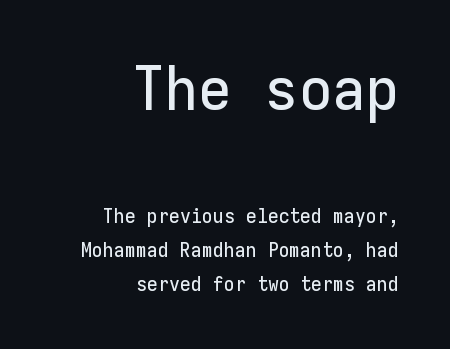
{"serif": "no", "italic": "no", "width": "normal", "stroke_contrast": "low", "x_height": "medium", "monospaced": "yes", "underline": "no", "align": "right", "line_spacing": "normal", "line_spacing_ratio": 1.7, "letter_spacing": "normal", "letter_spacing_em": 0.0, "larger_block": "first", "size_ratio": 3.05, "glyph_px": 61}
